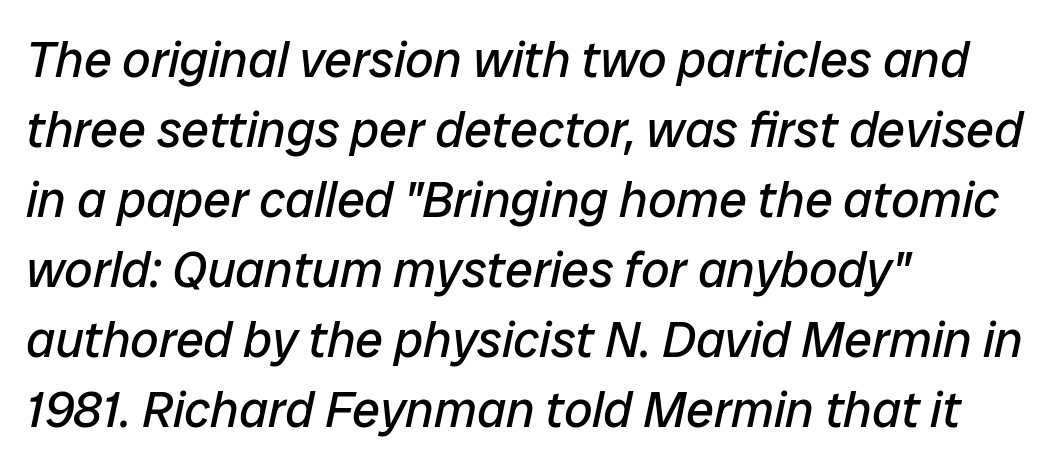
The cut favours lightness, reaching ordinary text weight at its darkest. The horizontal fit of the characters is conventional and even. Varying glyph widths throughout — classic text-font behaviour. These lines stack with their left ends in a neat column.
